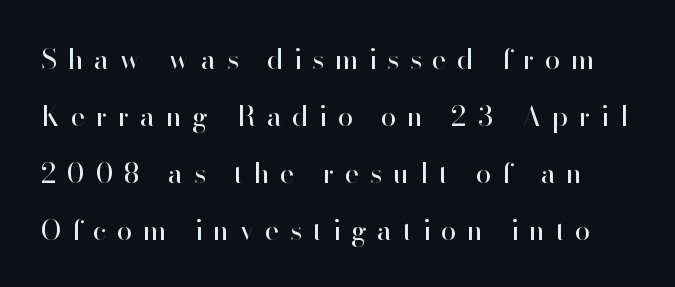
Q: Is the text bold? A: No.
Q: Is the text italic (slanted)? A: No, it is upright.
Q: Is the typeface a serif or a sans-serif typeface? A: Sans-serif.
Q: Is the text underlined? A: No.
Q: Is the spacing between letters normal or unusually wide? A: Unusually wide.
Q: Is the spacing between lines tight, normal or loose? A: Loose.
Q: Width (condensed, normal, or wide)? A: Normal.
Q: Stroke contrast? A: High.
Q: x-height? A: Small.
Q: Monospaced? A: No.
